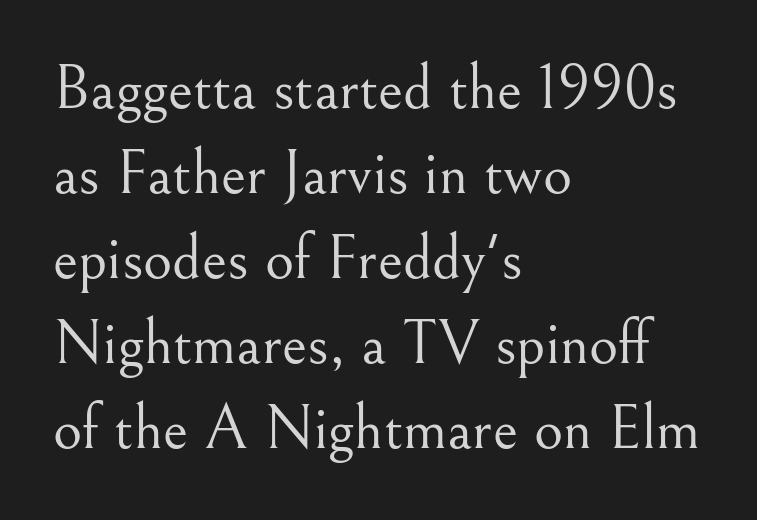
{"serif": "yes", "italic": "no", "bold": "no", "weight": "light", "width": "normal", "stroke_contrast": "medium", "x_height": "small", "monospaced": "no", "underline": "no", "align": "left", "line_spacing": "normal", "line_spacing_ratio": 1.35, "letter_spacing": "normal", "letter_spacing_em": 0.0, "glyph_px": 63}
